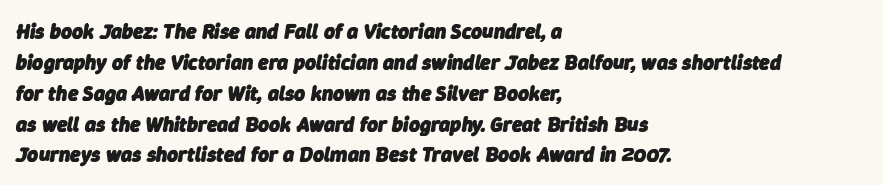
{"italic": "yes", "lean": "right", "slant_degrees": 9, "bold": "yes", "underline": "no", "align": "left", "line_spacing": "normal", "line_spacing_ratio": 1.47, "letter_spacing": "normal", "letter_spacing_em": 0.0, "glyph_px": 21}
